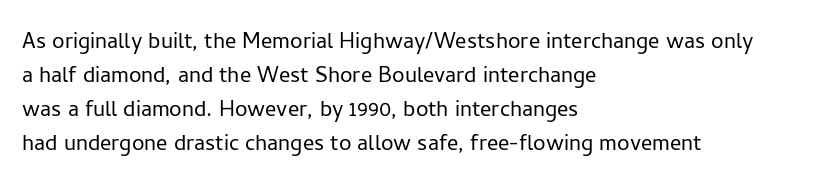
The image shows 28 px light sans-serif type, upright; set left-aligned, line spacing 1.22x, normal letter spacing, not underlined; low stroke contrast and a medium x-height.
